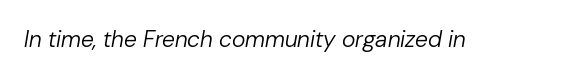
{"italic": "yes", "lean": "right", "slant_degrees": 10, "bold": "no", "underline": "no", "letter_spacing": "normal", "letter_spacing_em": 0.0, "glyph_px": 23}
